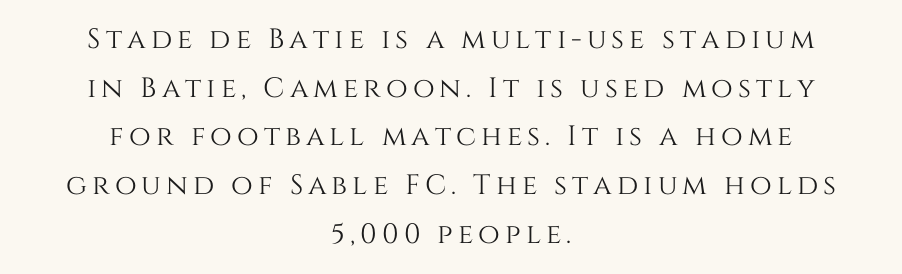
Do the characters align in a grid? No, the font is proportional. The gap between lines stays unmarked. The text block is weighted toward neither margin, spreading evenly from the middle. It's the straight-up-and-down kind of type.
